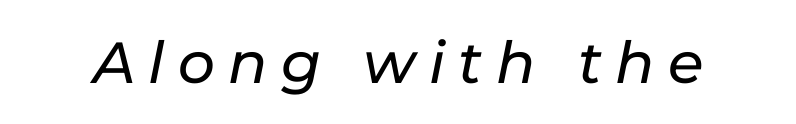
{"italic": "yes", "lean": "right", "slant_degrees": 11, "width": "normal", "stroke_contrast": "low", "x_height": "medium", "monospaced": "no", "underline": "no", "letter_spacing": "wide", "letter_spacing_em": 0.23, "glyph_px": 58}
